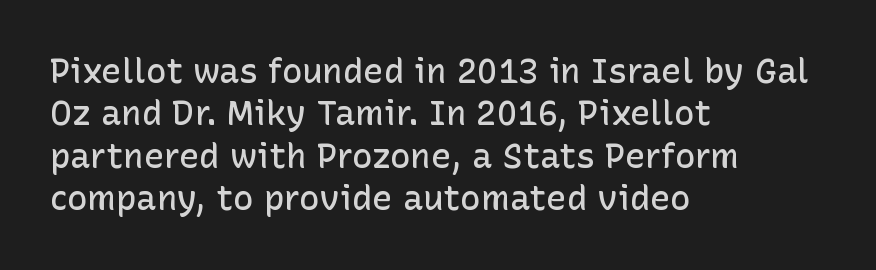
The image shows 34 px semibold sans-serif type, upright; set left-aligned, normal line spacing (1.25x), normal letter spacing, not underlined; low stroke contrast and a medium x-height.
